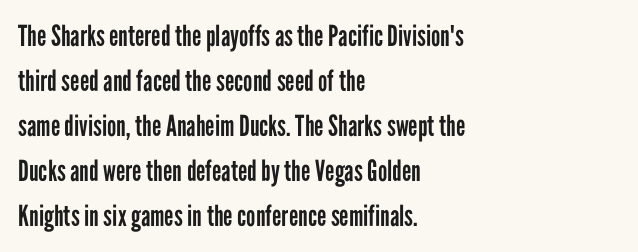
The image shows 29 px regular-weight, condensed sans-serif type, upright; set left-aligned, normal line spacing (1.55x), normal letter spacing, not underlined; low stroke contrast and a medium x-height.
